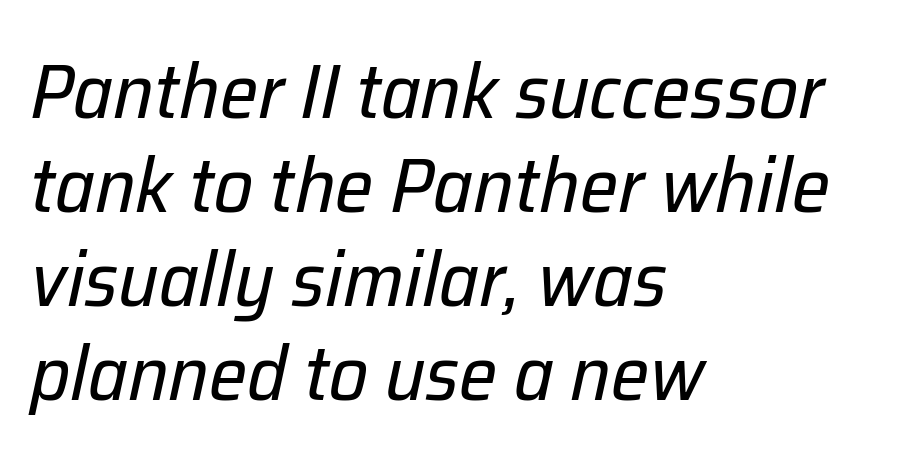
{"italic": "yes", "lean": "right", "slant_degrees": 12, "bold": "no", "weight": "regular", "width": "normal", "stroke_contrast": "low", "x_height": "medium", "monospaced": "no", "underline": "no", "align": "left", "line_spacing_ratio": 1.22, "letter_spacing": "normal", "letter_spacing_em": 0.0, "glyph_px": 77}
